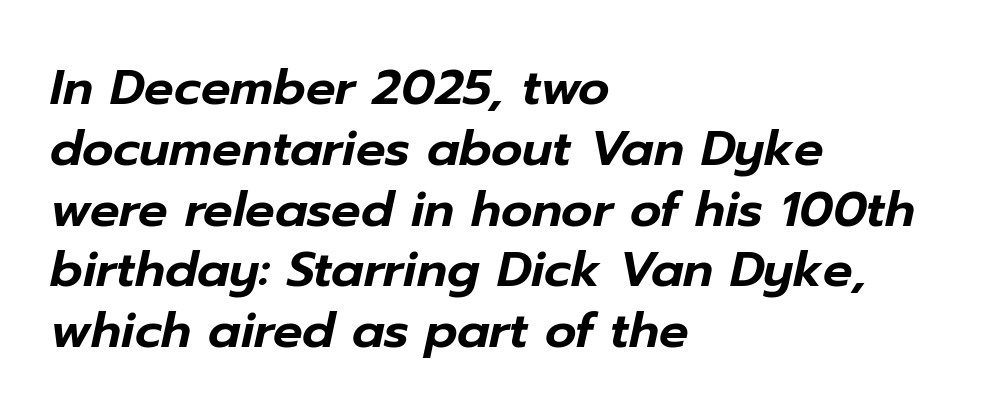
{"italic": "yes", "lean": "right", "slant_degrees": 12, "width": "normal", "stroke_contrast": "low", "x_height": "medium", "monospaced": "no", "underline": "no", "align": "left", "line_spacing_ratio": 1.24, "letter_spacing": "normal", "letter_spacing_em": 0.0, "glyph_px": 49}
